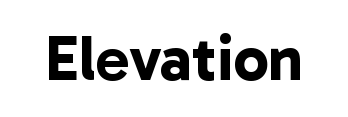
{"serif": "no", "bold": "yes", "weight": "bold", "width": "normal", "stroke_contrast": "low", "x_height": "medium", "monospaced": "no", "underline": "no", "letter_spacing": "normal", "letter_spacing_em": 0.0, "glyph_px": 63}
